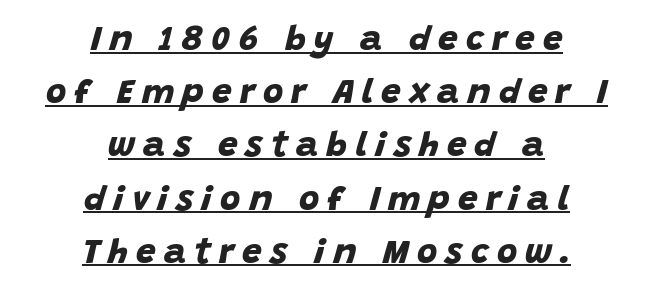
Is there much room between lines? A standard amount, neither cramped nor airy. Classification — sans serif. Letter spacing: wide. Underlining? Definitely there. Varying glyph widths throughout — classic text-font behaviour. Caption: multi-line text, centered on the measure.
